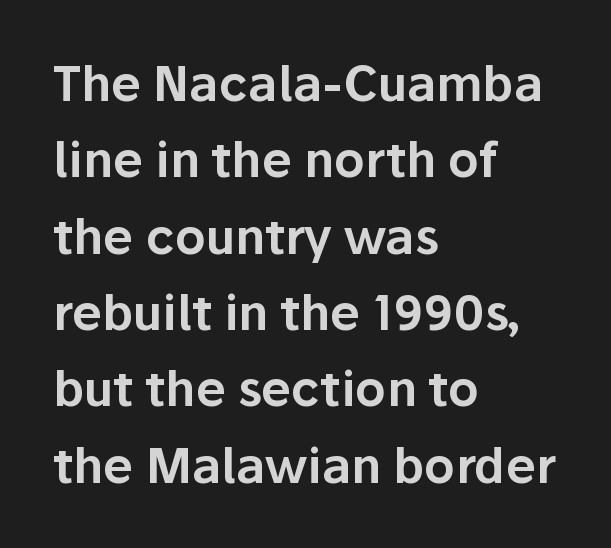
Each letter keeps its own natural width here, so spacing adapts to shape. Visually the block forms a straight wall on the left and a jagged coastline on the right. Examine the stroke ends and you'll find no serifs. Notice how the stems are strictly vertical — no italics here.
